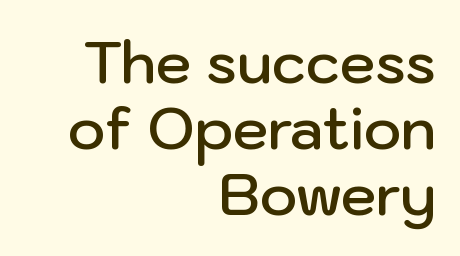
Q: Is the text bold? A: Semi-bold.
Q: Is the text italic (slanted)? A: No, it is upright.
Q: Is the typeface a serif or a sans-serif typeface? A: Sans-serif.
Q: Is the text underlined? A: No.
Q: How is the paragraph aligned? A: Right-aligned.
Q: Is the spacing between letters normal or unusually wide? A: Normal.
Q: Width (condensed, normal, or wide)? A: Normal.
Q: Stroke contrast? A: Low.
Q: x-height? A: Medium.
Q: Monospaced? A: No.
